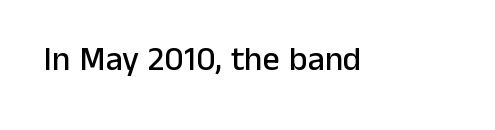
The image shows 34 px sans-serif type, upright; set normal letter spacing, not underlined; low stroke contrast and a medium x-height.
